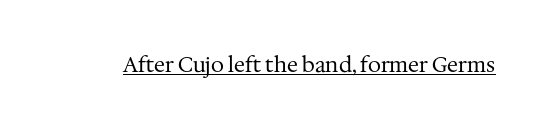
The image shows 21 px text type, upright; set normal letter spacing, underlined.
